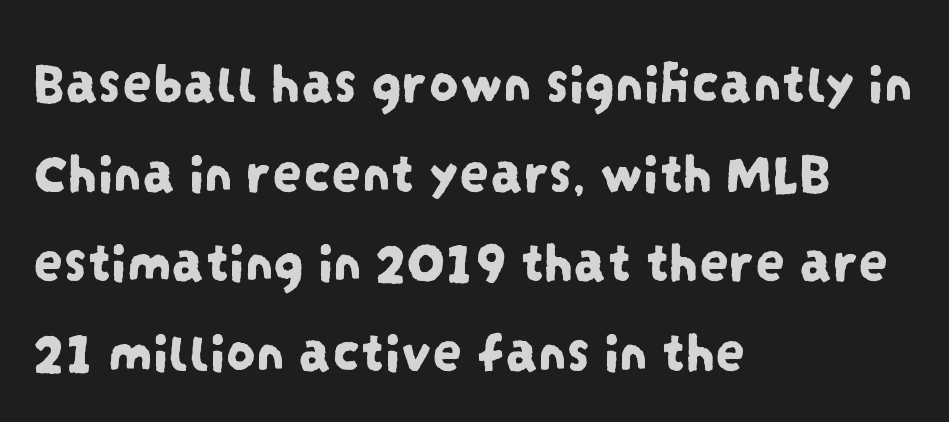
The image shows 59 px condensed sans-serif type; set left-aligned, normal line spacing (1.52x), normal letter spacing, not underlined; low stroke contrast and a large x-height.
